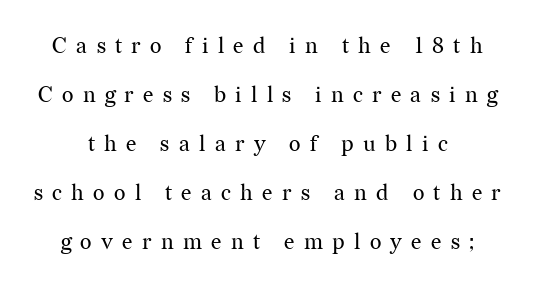
{"italic": "no", "bold": "no", "underline": "no", "align": "center", "line_spacing": "loose", "line_spacing_ratio": 2.23, "letter_spacing": "wide", "letter_spacing_em": 0.42, "glyph_px": 22}
